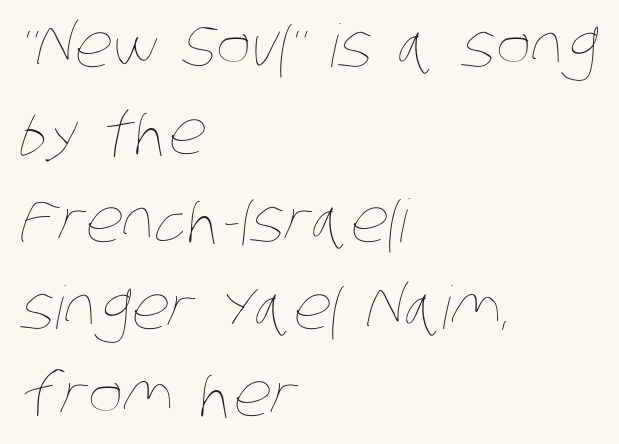
The characters are drawn with everyday or finer stroke widths. Varying glyph widths throughout — classic text-font behaviour. This block has exactly the height ordinary leading produces. A clean baseline with only descenders dipping below it.
